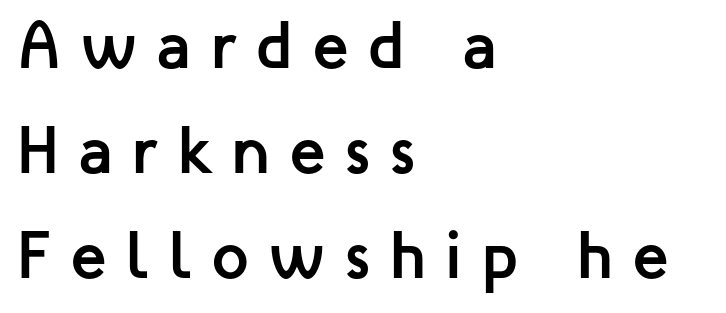
The image shows 67 px semibold sans-serif type, upright; set left-aligned, normal line spacing (1.57x), unusually wide letter spacing (+0.28 em), not underlined; low stroke contrast and a medium x-height.
